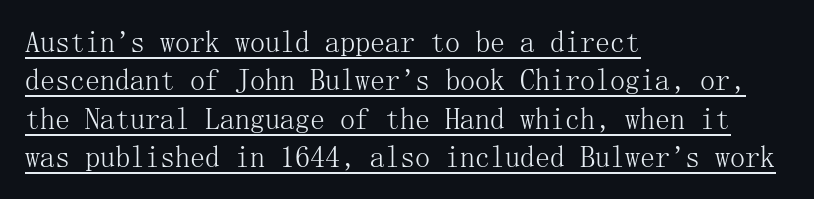
{"serif": "yes", "italic": "no", "bold": "no", "weight": "light", "width": "normal", "stroke_contrast": "medium", "x_height": "medium", "underline": "yes", "align": "left", "line_spacing": "normal", "line_spacing_ratio": 1.28, "letter_spacing": "normal", "letter_spacing_em": 0.0, "glyph_px": 30}
